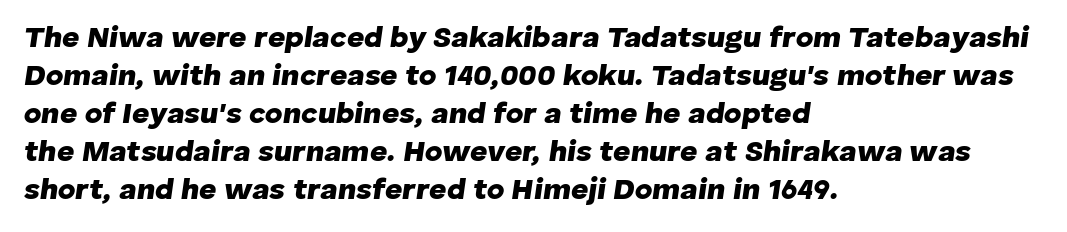
Q: Is the text bold? A: Yes.
Q: Is the text italic (slanted)? A: Yes, it leans right by about 8 degrees.
Q: Is the text underlined? A: No.
Q: How is the paragraph aligned? A: Left-aligned.
Q: Is the spacing between letters normal or unusually wide? A: Normal.
Q: Is the spacing between lines tight, normal or loose? A: Normal.
Q: Width (condensed, normal, or wide)? A: Normal.
Q: Stroke contrast? A: Low.
Q: x-height? A: Medium.
Q: Monospaced? A: No.
